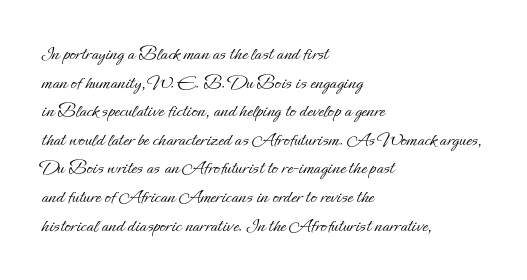
{"bold": "no", "underline": "no", "align": "left", "line_spacing": "normal", "line_spacing_ratio": 1.43, "letter_spacing": "normal", "letter_spacing_em": 0.0, "glyph_px": 20}
